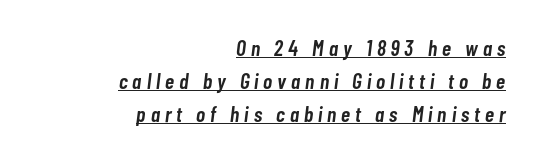
{"italic": "yes", "lean": "right", "slant_degrees": 7, "bold": "semi", "underline": "yes", "align": "right", "line_spacing": "normal", "line_spacing_ratio": 1.5, "letter_spacing": "wide", "letter_spacing_em": 0.23, "glyph_px": 22}
